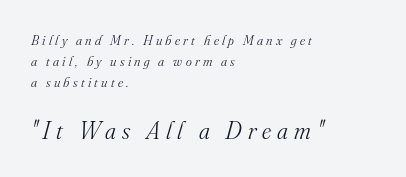
Q: Is the text bold? A: No.
Q: Is the text italic (slanted)? A: Yes, it leans right by about 16 degrees.
Q: Is the text underlined? A: No.
Q: How is the paragraph aligned? A: Left-aligned.
Q: Is the spacing between letters normal or unusually wide? A: Unusually wide.
Q: Is the spacing between lines tight, normal or loose? A: Normal.
Q: Which block of text is set in a larger size, the first (top) or the second (bottom)? A: The second (bottom) one.
